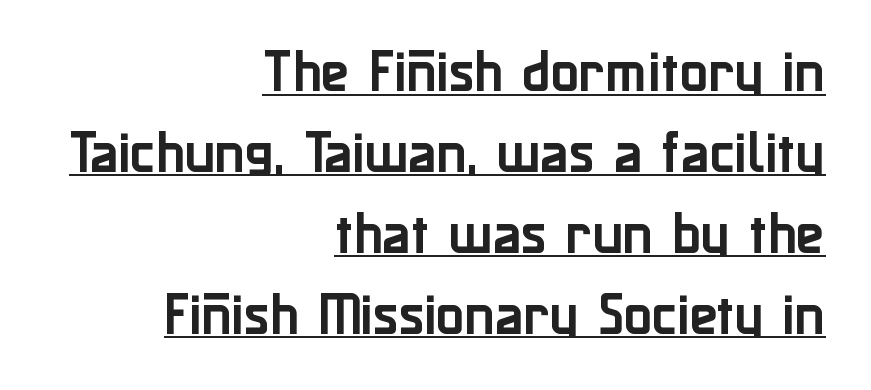
The image shows 47 px sans-serif type, upright; set right-aligned, line spacing 1.72x, normal letter spacing, underlined; low stroke contrast and a medium x-height.
